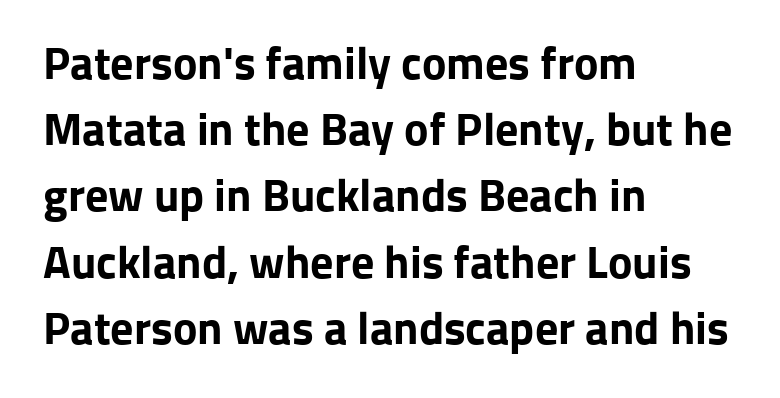
The image shows 46 px bold sans-serif type, upright; set left-aligned, normal line spacing (1.44x), normal letter spacing, not underlined; low stroke contrast and a medium x-height.
